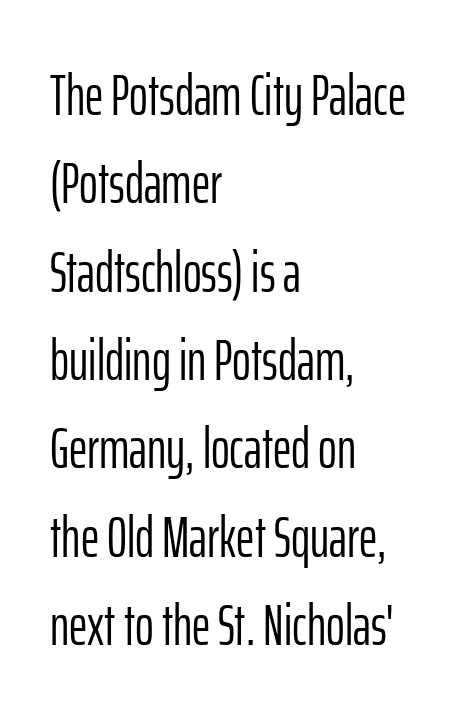
Q: Is the text bold? A: No.
Q: Is the text italic (slanted)? A: No, it is upright.
Q: Is the typeface a serif or a sans-serif typeface? A: Sans-serif.
Q: Is the text underlined? A: No.
Q: How is the paragraph aligned? A: Left-aligned.
Q: Is the spacing between letters normal or unusually wide? A: Normal.
Q: Is the spacing between lines tight, normal or loose? A: Normal.
Q: Width (condensed, normal, or wide)? A: Condensed.
Q: Stroke contrast? A: Low.
Q: x-height? A: Medium.
Q: Monospaced? A: No.
